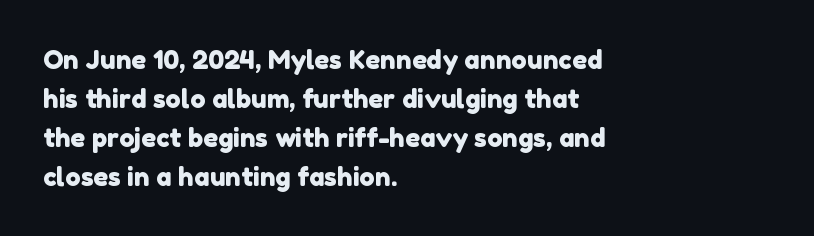
Interline gaps are of average width in this sample. This rendering leaves character spacing at its baseline value. Beneath every word, the page is bare. This sample is left-justified, so line endings fall wherever the words run out.
